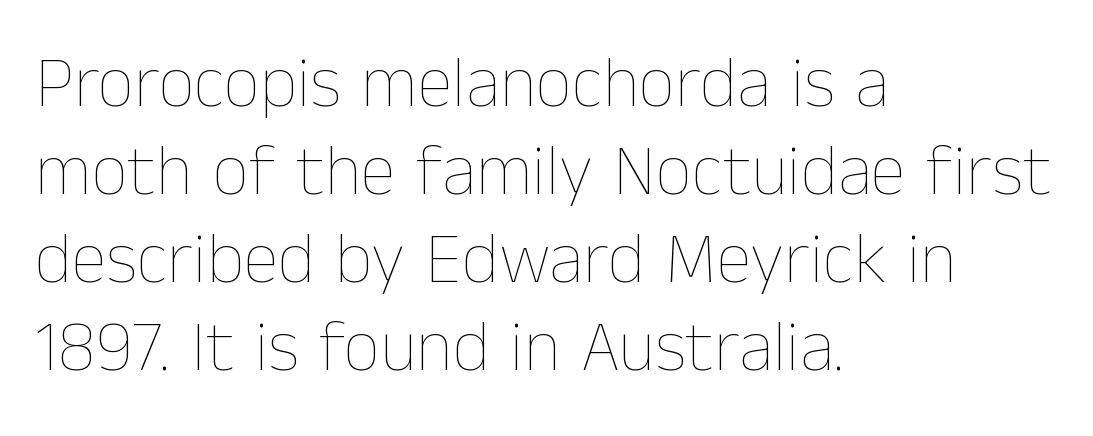
Q: Is the text bold? A: No.
Q: Is the text italic (slanted)? A: No, it is upright.
Q: Is the text underlined? A: No.
Q: How is the paragraph aligned? A: Left-aligned.
Q: Is the spacing between letters normal or unusually wide? A: Normal.
Q: Width (condensed, normal, or wide)? A: Normal.
Q: Stroke contrast? A: Low.
Q: x-height? A: Medium.
Q: Monospaced? A: No.
